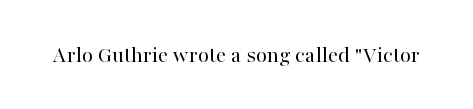
{"italic": "no", "bold": "no", "underline": "no", "letter_spacing": "normal", "letter_spacing_em": 0.0, "glyph_px": 23}
